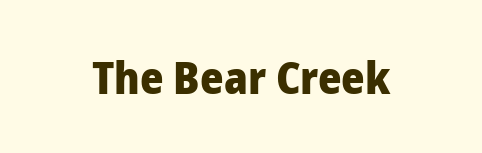
The image shows 45 px heavy sans-serif type, upright; set normal letter spacing, not underlined; low stroke contrast and a medium x-height.
